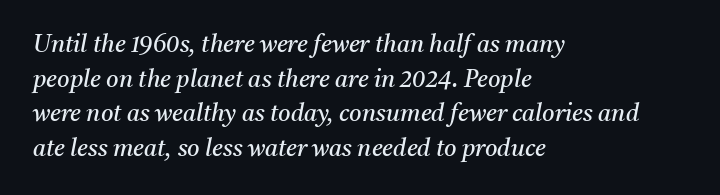
{"italic": "yes", "lean": "right", "slant_degrees": 11, "bold": "no", "underline": "no", "align": "left", "line_spacing": "normal", "line_spacing_ratio": 1.44, "letter_spacing": "normal", "letter_spacing_em": 0.0, "glyph_px": 24}
